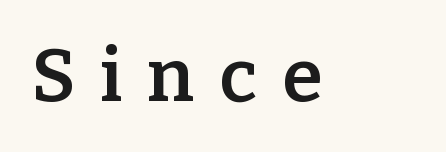
Q: Is the text bold? A: Semi-bold.
Q: Is the text italic (slanted)? A: No, it is upright.
Q: Is the typeface a serif or a sans-serif typeface? A: Serif.
Q: Is the text underlined? A: No.
Q: Is the spacing between letters normal or unusually wide? A: Unusually wide.
Q: Width (condensed, normal, or wide)? A: Normal.
Q: Stroke contrast? A: Low.
Q: x-height? A: Medium.
Q: Monospaced? A: No.
